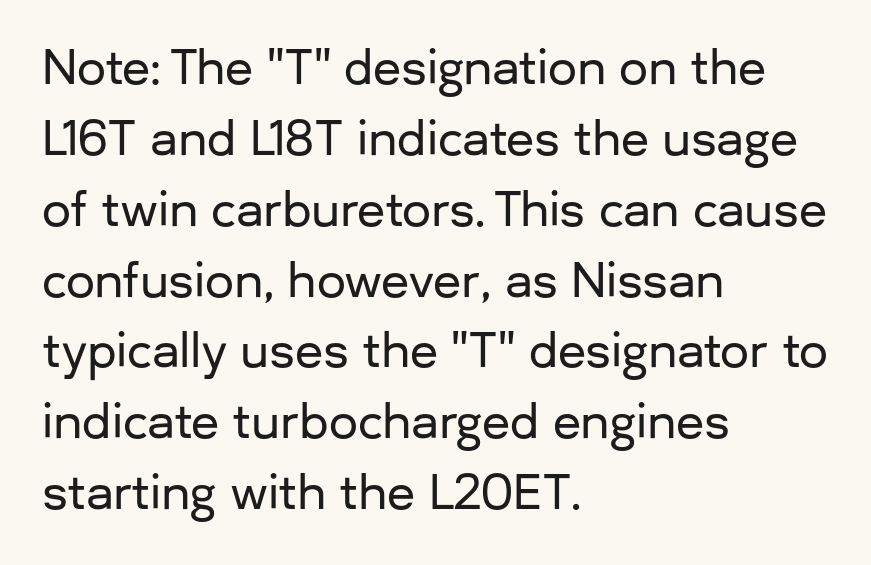
The image shows 46 px sans-serif type, upright; set left-aligned, normal line spacing (1.54x), normal letter spacing, not underlined; low stroke contrast and a medium x-height.
